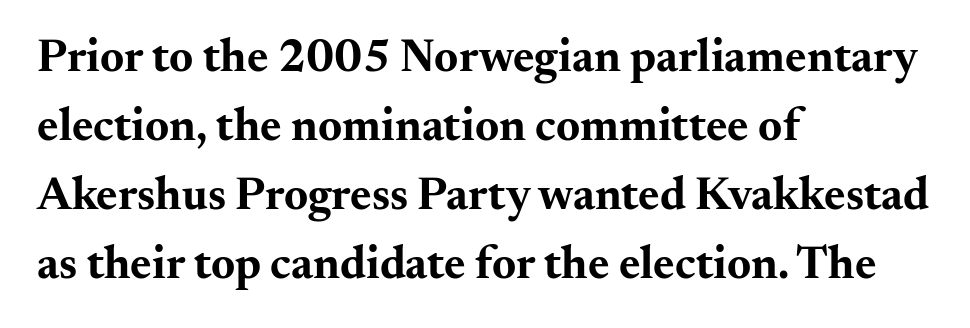
The axis of the letterforms is exactly vertical. Unlike a clean sans, this face finishes its strokes with serifs. Line spacing here is normal. The specimen omits any rule beneath the text block's lines. A dark, heavy texture on the line: the type is bold.
